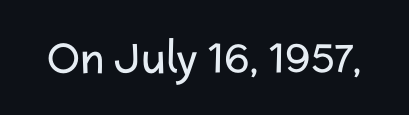
Q: Is the text bold? A: No.
Q: Is the text italic (slanted)? A: No, it is upright.
Q: Is the typeface a serif or a sans-serif typeface? A: Sans-serif.
Q: Is the text underlined? A: No.
Q: Is the spacing between letters normal or unusually wide? A: Normal.
Q: Width (condensed, normal, or wide)? A: Normal.
Q: Stroke contrast? A: Low.
Q: x-height? A: Medium.
Q: Monospaced? A: No.
